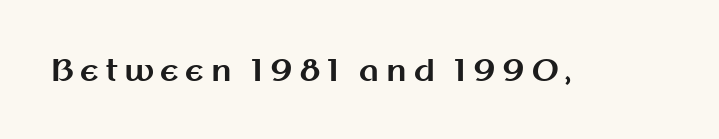
{"serif": "no", "italic": "no", "bold": "yes", "weight": "bold", "width": "normal", "stroke_contrast": "medium", "x_height": "medium", "monospaced": "no", "underline": "no", "letter_spacing": "wide", "letter_spacing_em": 0.22, "glyph_px": 30}
